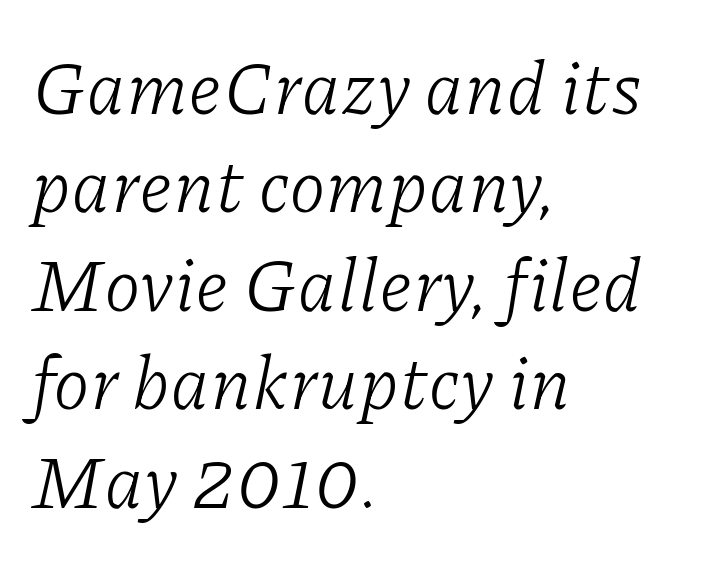
Q: Is the text bold? A: No.
Q: Is the text italic (slanted)? A: Yes, it leans right by about 11 degrees.
Q: Is the typeface a serif or a sans-serif typeface? A: Serif.
Q: Is the text underlined? A: No.
Q: How is the paragraph aligned? A: Left-aligned.
Q: Is the spacing between letters normal or unusually wide? A: Normal.
Q: Is the spacing between lines tight, normal or loose? A: Normal.
Q: Width (condensed, normal, or wide)? A: Normal.
Q: Stroke contrast? A: Low.
Q: x-height? A: Medium.
Q: Monospaced? A: No.
